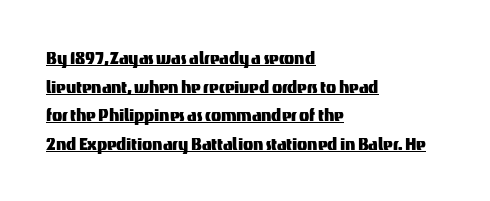
Q: Is the text italic (slanted)? A: No, it is upright.
Q: Is the text underlined? A: Yes.
Q: How is the paragraph aligned? A: Left-aligned.
Q: Is the spacing between letters normal or unusually wide? A: Normal.
Q: Is the spacing between lines tight, normal or loose? A: Normal.
